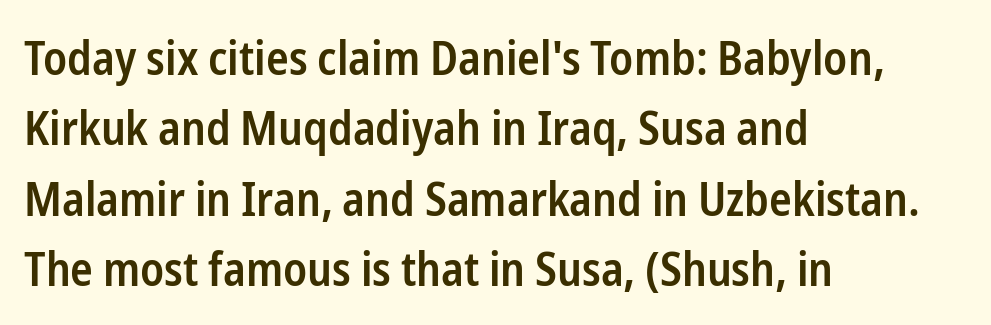
The image shows 47 px semibold, condensed sans-serif type, upright; set left-aligned, normal line spacing (1.5x), normal letter spacing, not underlined; low stroke contrast and a medium x-height.
